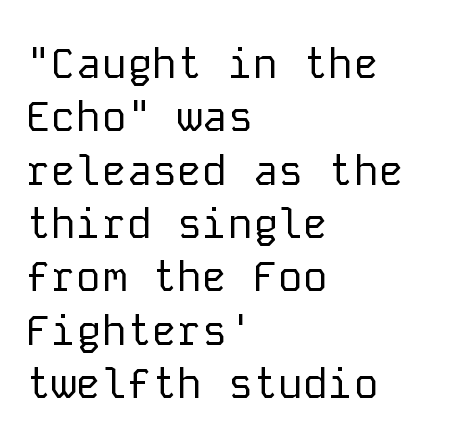
The baseline area is clear. The text block is weighted toward the left margin, trailing off unevenly rightward. Nobody touched the tracking dial on this one. Compared with typical paragraphs, the rows here are spaced about the same.
